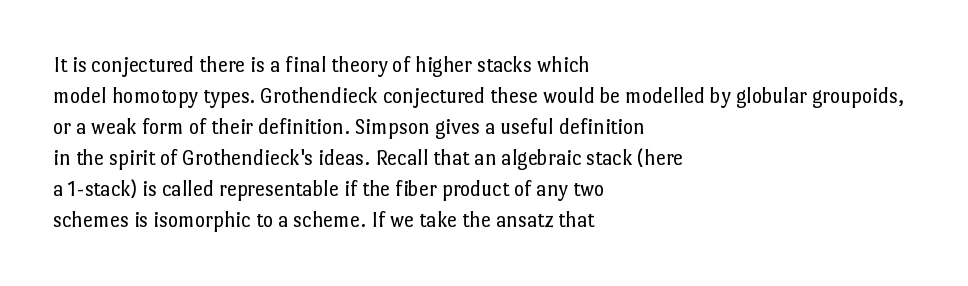
Q: Is the text bold? A: No.
Q: Is the text italic (slanted)? A: No, it is upright.
Q: Is the text underlined? A: No.
Q: How is the paragraph aligned? A: Left-aligned.
Q: Is the spacing between letters normal or unusually wide? A: Normal.
Q: Is the spacing between lines tight, normal or loose? A: Normal.
